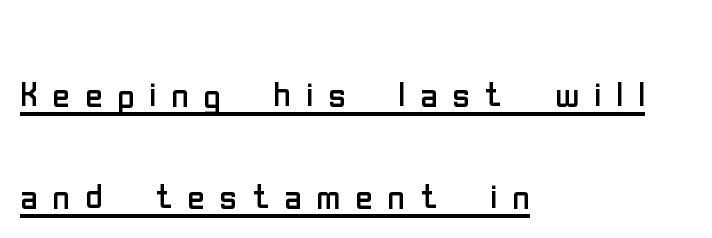
Q: Is the text bold? A: No.
Q: Is the text italic (slanted)? A: No, it is upright.
Q: Is the typeface a serif or a sans-serif typeface? A: Sans-serif.
Q: Is the text underlined? A: Yes.
Q: How is the paragraph aligned? A: Left-aligned.
Q: Is the spacing between letters normal or unusually wide? A: Unusually wide.
Q: Is the spacing between lines tight, normal or loose? A: Loose.
Q: Width (condensed, normal, or wide)? A: Condensed.
Q: Stroke contrast? A: Low.
Q: x-height? A: Medium.
Q: Monospaced? A: No.
